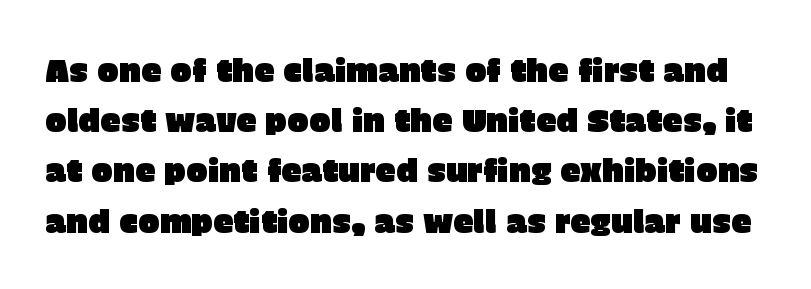
The letters carry no serifs — their stems end cleanly without finishing strokes. Do the characters align in a grid? No, the font is proportional. Leading matches the norm, producing a regular column. Italic: no, the glyphs are upright roman.
